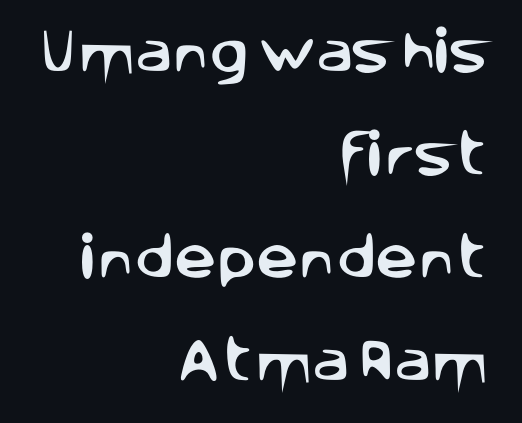
The image shows 47 px sans-serif type, upright; set right-aligned, loose line spacing (2.19x), normal letter spacing, not underlined; low stroke contrast and a large x-height.
